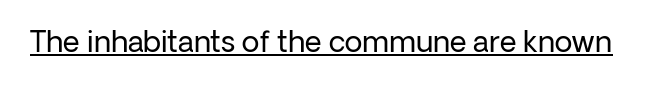
The image shows 29 px regular-weight sans-serif type, upright; set normal letter spacing, underlined; low stroke contrast and a medium x-height.
